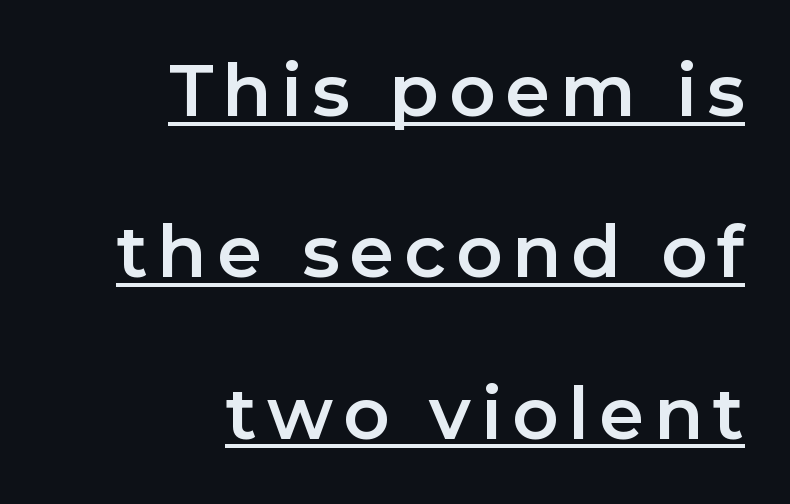
The image shows 72 px sans-serif type, upright; set right-aligned, loose line spacing (2.24x), underlined; low stroke contrast and a medium x-height.
